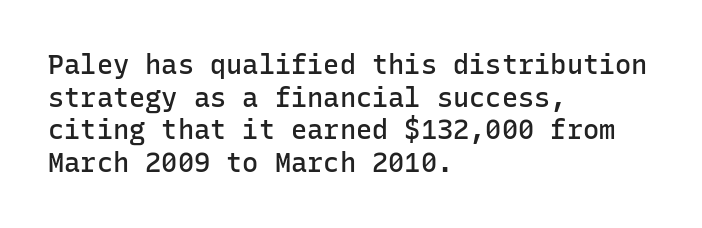
The rendering uses a semibold face; strokes are thickened but not to full bold. Inter-character spacing is left at the font's built-in metrics. Quick note: not italic, upright. Which margin do the lines hug? The left one — the right edge is uneven.
